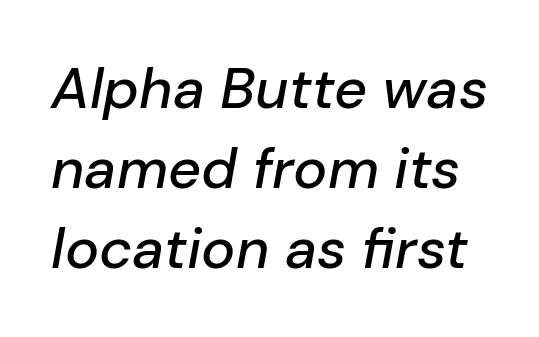
{"italic": "yes", "lean": "right", "slant_degrees": 10, "width": "normal", "stroke_contrast": "low", "x_height": "medium", "monospaced": "no", "underline": "no", "line_spacing": "normal", "line_spacing_ratio": 1.4, "letter_spacing": "normal", "letter_spacing_em": 0.0, "glyph_px": 57}
